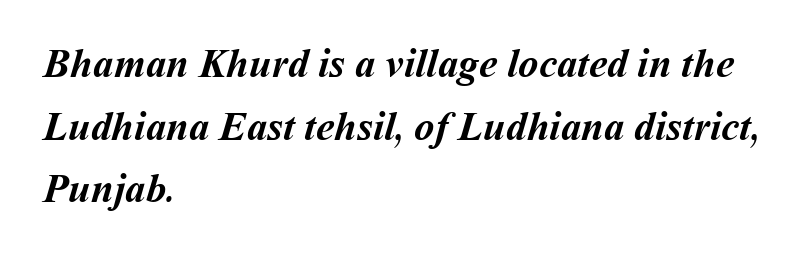
The image shows 41 px semibold type; set left-aligned, normal line spacing (1.53x), normal letter spacing, not underlined; medium stroke contrast and a medium x-height.
